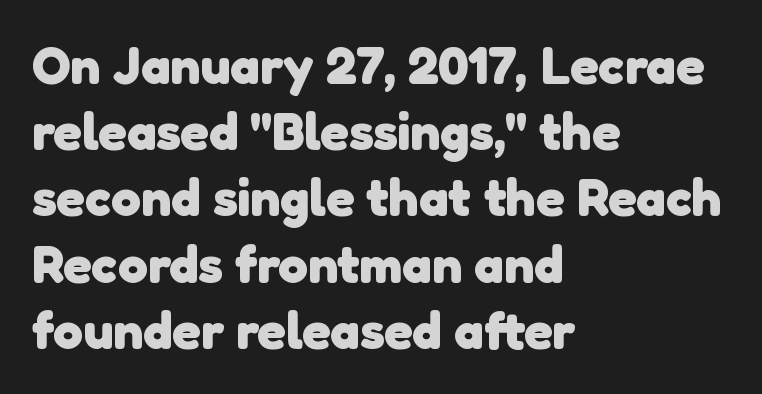
{"serif": "no", "bold": "yes", "weight": "heavy", "width": "normal", "stroke_contrast": "low", "x_height": "medium", "monospaced": "no", "underline": "no", "align": "left", "line_spacing": "normal", "line_spacing_ratio": 1.25, "letter_spacing": "normal", "letter_spacing_em": 0.0, "glyph_px": 53}
